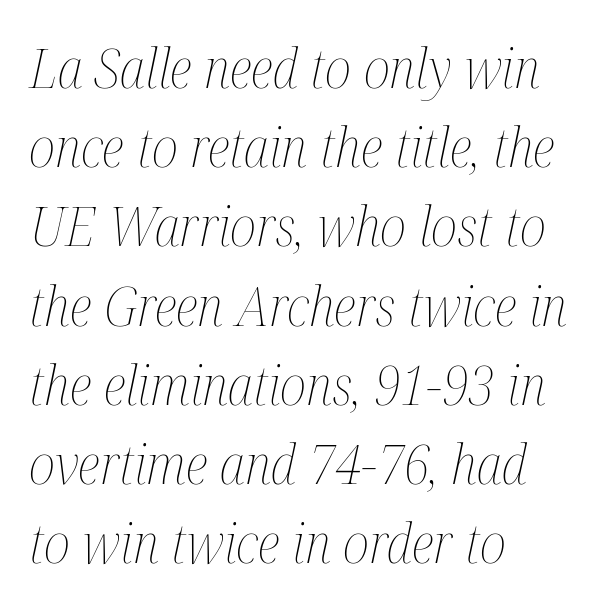
The image shows 55 px thin, condensed type, italic (leaning right); set left-aligned, normal line spacing (1.44x), normal letter spacing, not underlined; medium stroke contrast and a medium x-height.
